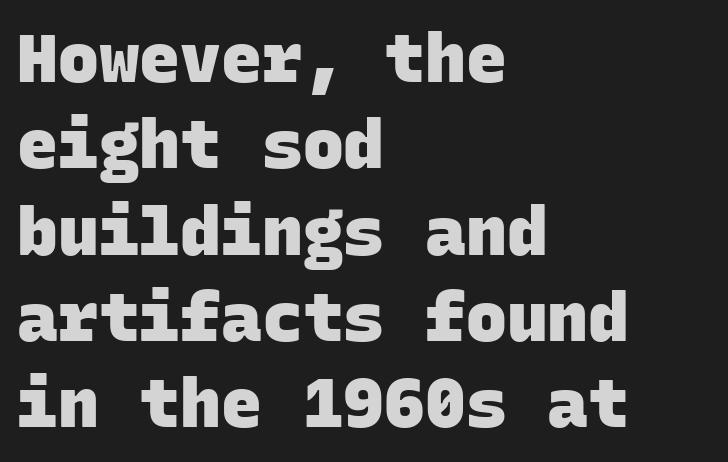
The image shows 68 px heavy sans-serif type, monospaced; set left-aligned, normal line spacing (1.27x), normal letter spacing, not underlined; low stroke contrast and a large x-height.
